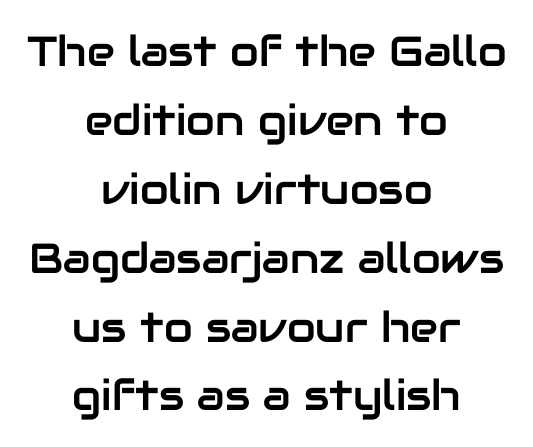
The image shows 42 px sans-serif type, upright; set centered, normal line spacing (1.64x), normal letter spacing, not underlined; low stroke contrast and a medium x-height.
